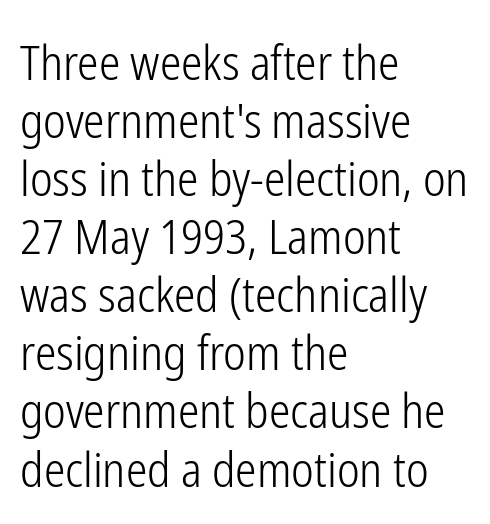
The image shows 48 px light, condensed sans-serif type, upright; set left-aligned, line spacing 1.21x, normal letter spacing, not underlined; low stroke contrast and a medium x-height.
